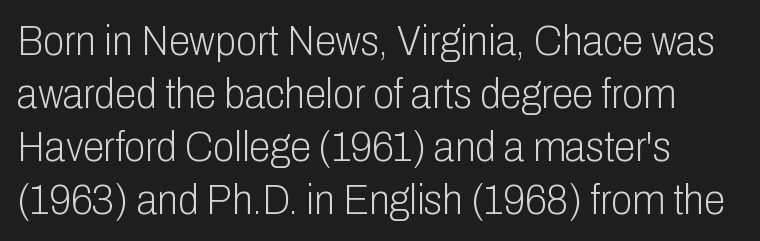
Look at the tracking — it's just the regular setting, nothing added. The letters stand straight up with perfectly vertical stems. Plain, unruled lines of type. A typesetter would label this face a sans.
